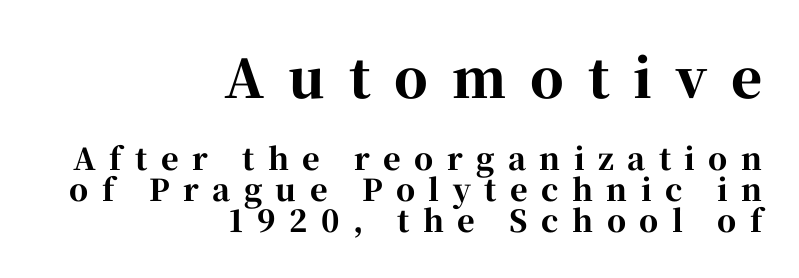
The image shows 53 px bold serif type, upright; set right-aligned, tight line spacing (1.04x), unusually wide letter spacing (+0.45 em), not underlined; the first (top) block is 1.77x larger; high stroke contrast and a medium x-height.
